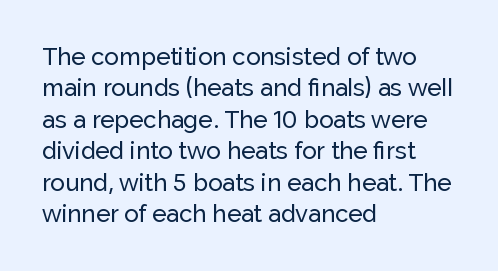
The image shows 24 px text type, upright; set left-aligned, normal line spacing (1.31x), normal letter spacing, not underlined.
